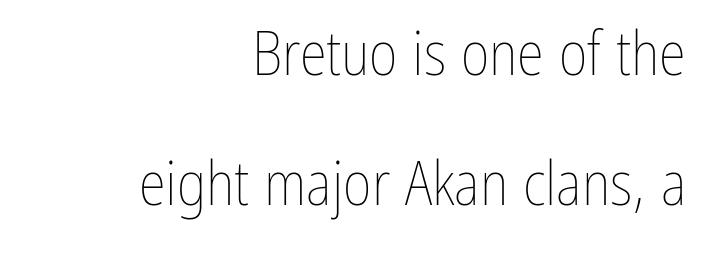
The letters advance in unequal steps, a hallmark of proportional type. This is roman type, the default non-slanted kind. Layout note: lines flush right. Honestly, the letter spacing is just normal — you wouldn't notice it. Honestly, there is no underline to notice here at all.
